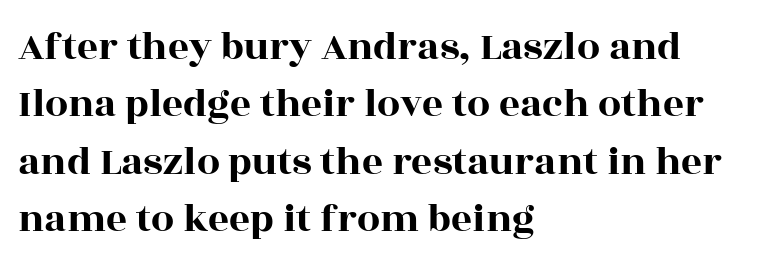
Q: Is the text italic (slanted)? A: No, it is upright.
Q: Is the typeface a serif or a sans-serif typeface? A: Serif.
Q: Is the text underlined? A: No.
Q: How is the paragraph aligned? A: Left-aligned.
Q: Is the spacing between letters normal or unusually wide? A: Normal.
Q: Is the spacing between lines tight, normal or loose? A: Normal.
Q: Width (condensed, normal, or wide)? A: Wide.
Q: x-height? A: Large.
Q: Monospaced? A: No.
